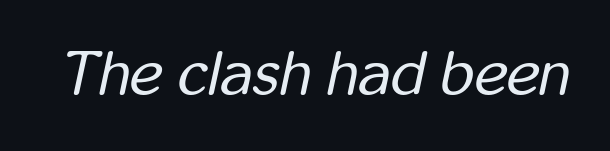
{"italic": "yes", "lean": "right", "slant_degrees": 12, "bold": "no", "weight": "regular", "width": "condensed", "stroke_contrast": "low", "x_height": "medium", "monospaced": "no", "underline": "no", "letter_spacing": "normal", "letter_spacing_em": 0.0, "glyph_px": 63}
